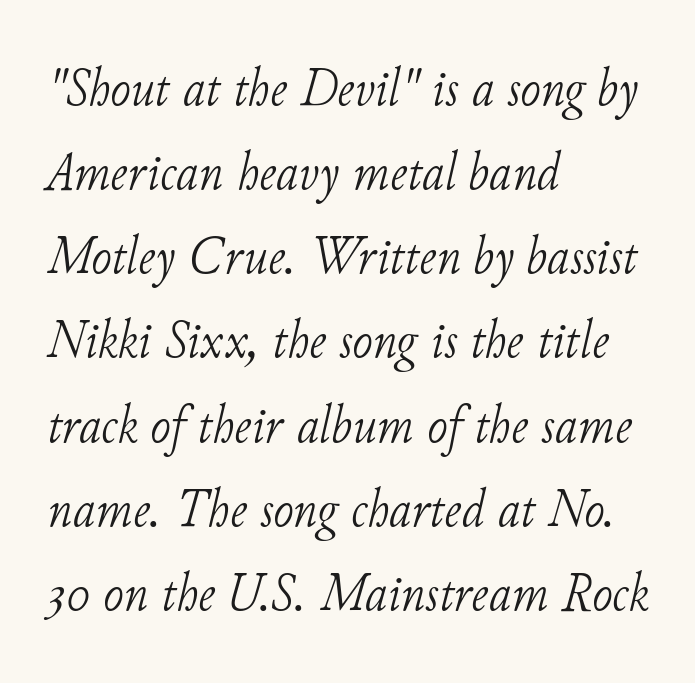
A light-to-regular cut is what we see here. You could not count columns in this text — the font is proportionally spaced. Regarding serifs, this sample has them. The line-height multiplier appears to be the usual default.
